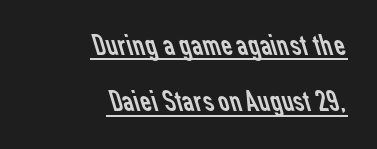
Q: Is the text bold? A: No.
Q: Is the typeface a serif or a sans-serif typeface? A: Sans-serif.
Q: Is the text underlined? A: Yes.
Q: How is the paragraph aligned? A: Right-aligned.
Q: Is the spacing between letters normal or unusually wide? A: Normal.
Q: Width (condensed, normal, or wide)? A: Normal.
Q: Stroke contrast? A: Low.
Q: x-height? A: Medium.
Q: Monospaced? A: No.
